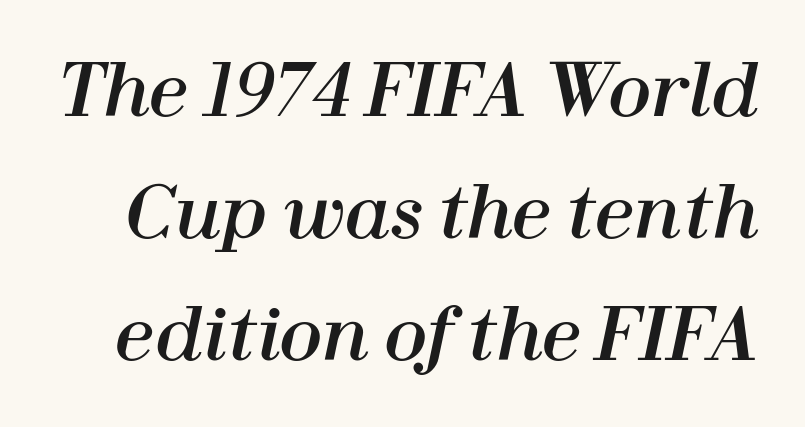
If you drew a line through each stem, it would be angled. Spacing verdict: proportional, widths tailored to each character. Nobody touched the tracking dial on this one. Only glyphs here, with clear space below each row.
